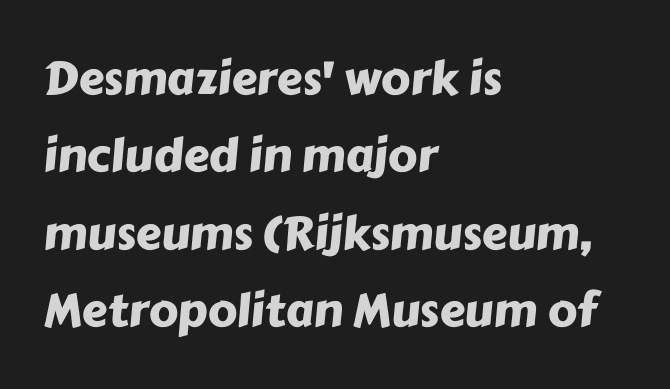
The image shows 46 px sans-serif type; set left-aligned, normal line spacing (1.68x), normal letter spacing, not underlined; low stroke contrast and a medium x-height.
